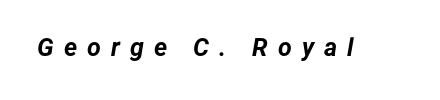
The image shows 25 px bold type, italic (leaning right); set unusually wide letter spacing (+0.4 em), not underlined.
